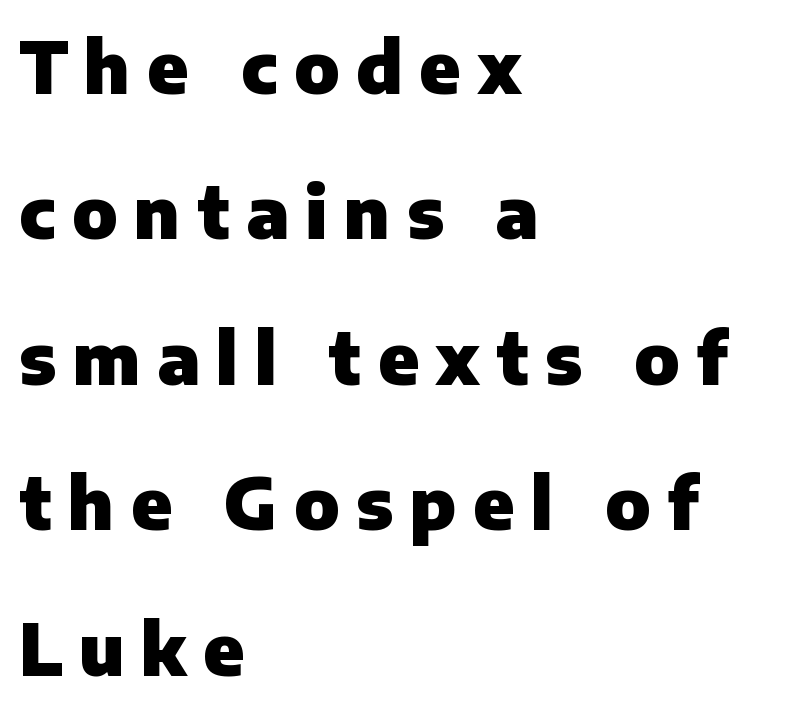
Q: Is the text bold? A: Yes.
Q: Is the text italic (slanted)? A: No, it is upright.
Q: Is the typeface a serif or a sans-serif typeface? A: Sans-serif.
Q: Is the text underlined? A: No.
Q: How is the paragraph aligned? A: Left-aligned.
Q: Is the spacing between letters normal or unusually wide? A: Unusually wide.
Q: Is the spacing between lines tight, normal or loose? A: Loose.
Q: Width (condensed, normal, or wide)? A: Normal.
Q: Stroke contrast? A: Low.
Q: x-height? A: Medium.
Q: Monospaced? A: No.
